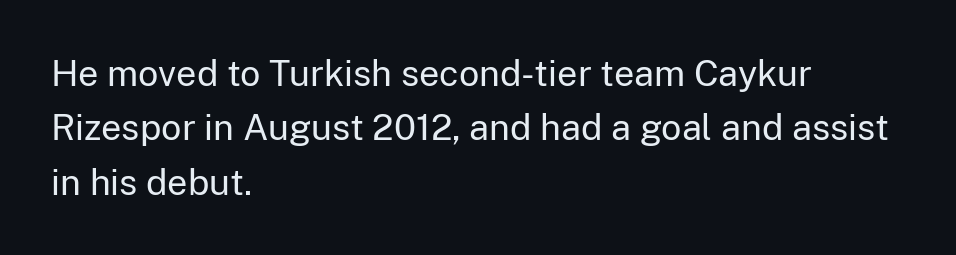
Q: Is the text bold? A: No.
Q: Is the text italic (slanted)? A: No, it is upright.
Q: Is the typeface a serif or a sans-serif typeface? A: Sans-serif.
Q: Is the text underlined? A: No.
Q: How is the paragraph aligned? A: Left-aligned.
Q: Is the spacing between letters normal or unusually wide? A: Normal.
Q: Is the spacing between lines tight, normal or loose? A: Normal.
Q: Width (condensed, normal, or wide)? A: Normal.
Q: Stroke contrast? A: Low.
Q: x-height? A: Medium.
Q: Monospaced? A: No.
